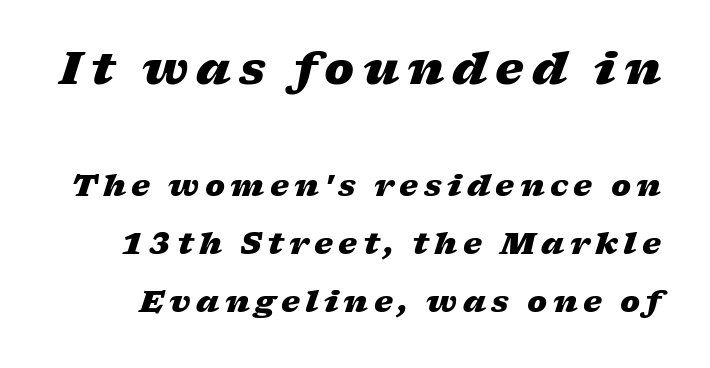
{"italic": "yes", "lean": "right", "slant_degrees": 17, "bold": "yes", "weight": "heavy", "width": "wide", "stroke_contrast": "low", "x_height": "medium", "monospaced": "no", "underline": "no", "line_spacing": "loose", "line_spacing_ratio": 1.93, "larger_block": "first", "size_ratio": 1.5, "glyph_px": 45}
